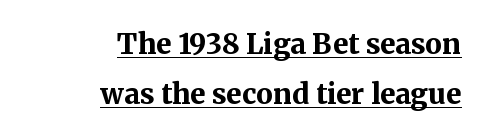
{"serif": "yes", "italic": "no", "bold": "yes", "weight": "bold", "width": "normal", "stroke_contrast": "medium", "x_height": "medium", "monospaced": "no", "underline": "yes", "align": "right", "line_spacing_ratio": 1.77, "letter_spacing": "normal", "letter_spacing_em": 0.0, "glyph_px": 28}
